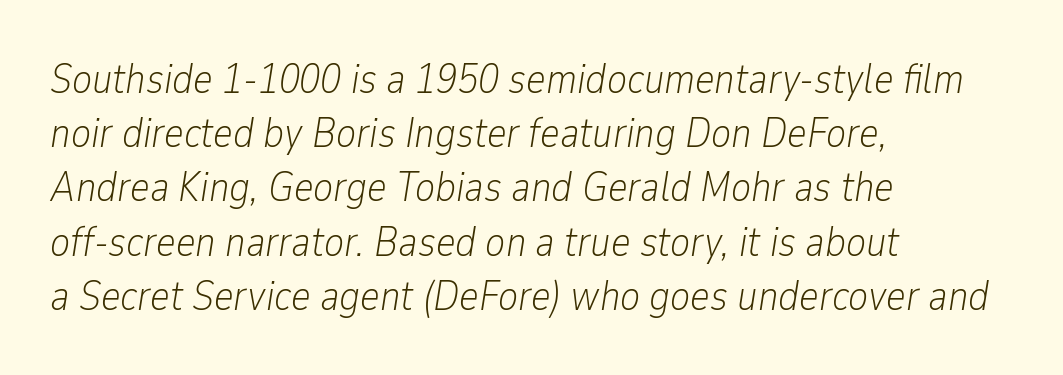
The image shows 42 px light, condensed type, italic (leaning right); set left-aligned, normal line spacing (1.29x), normal letter spacing, not underlined; low stroke contrast and a medium x-height.
